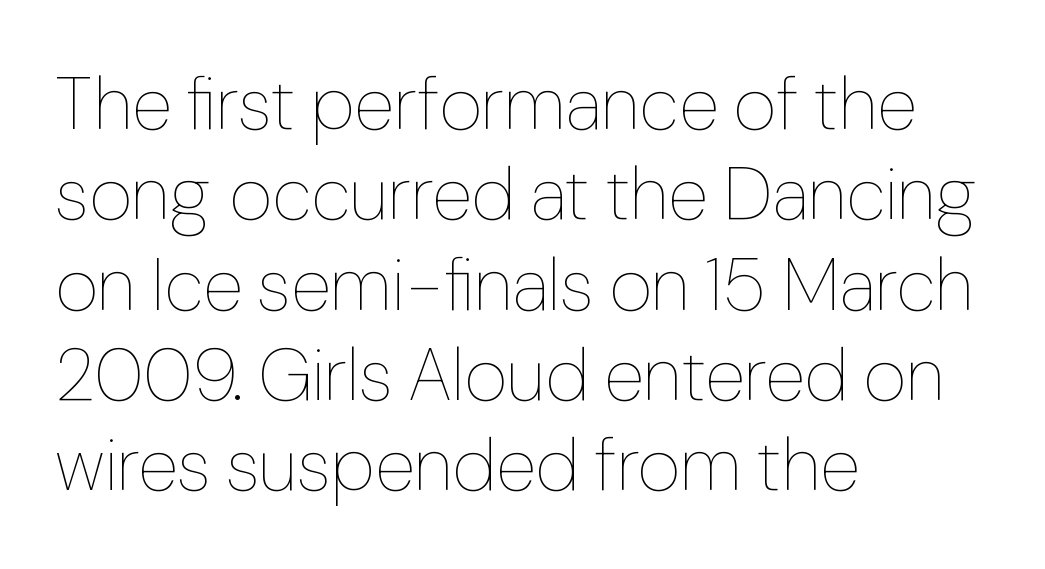
Teacher's note: observe the even left margin — that is flush-left alignment. Clear beneath every line of the passage. Ink coverage per letter is moderate at most. Ascenders rise straight up at ninety degrees. Note the varied advance widths — an 'i' is clearly narrower than an 'm'. Look at the tracking — it's just the regular setting, nothing added.
